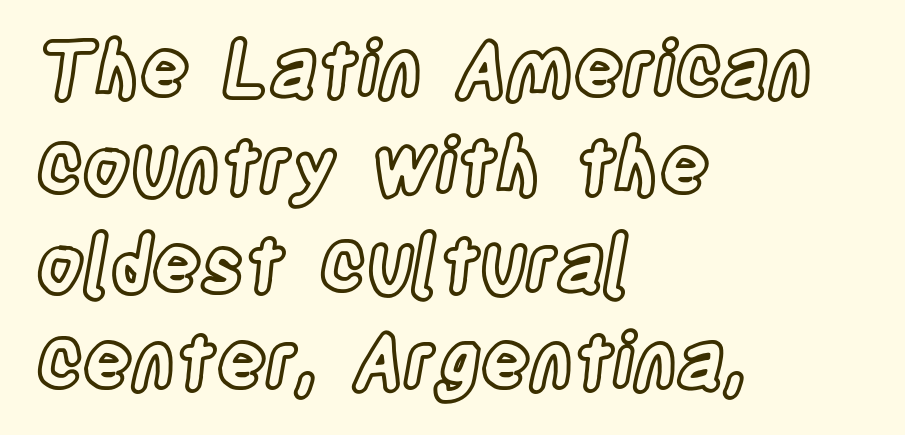
{"width": "condensed", "x_height": "large", "monospaced": "no", "underline": "no", "align": "left", "line_spacing": "normal", "line_spacing_ratio": 1.28, "letter_spacing": "normal", "letter_spacing_em": 0.0, "glyph_px": 76}
